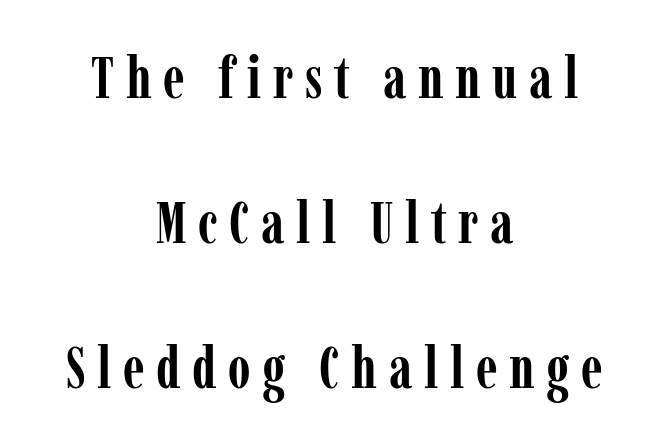
Is the type bold? Yes — the strokes are clearly thick and heavy. Font category for this specimen: serif. These lines stack symmetrically, like a column narrowing and widening about its center. Unmarked baselines from the first word to the last. In terms of posture, this sample is upright.
